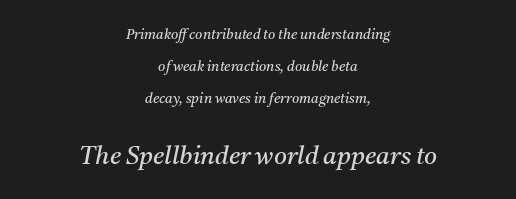
This sample uses plain, unmodified letter spacing. The setting favours the middle, as headings and verse often do. You could fit nearly another row in the gap between these rows. The designer gave the closing block more size than the opening block.
